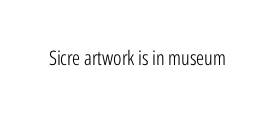
{"italic": "no", "bold": "no", "underline": "no", "letter_spacing": "normal", "letter_spacing_em": 0.0, "glyph_px": 20}
